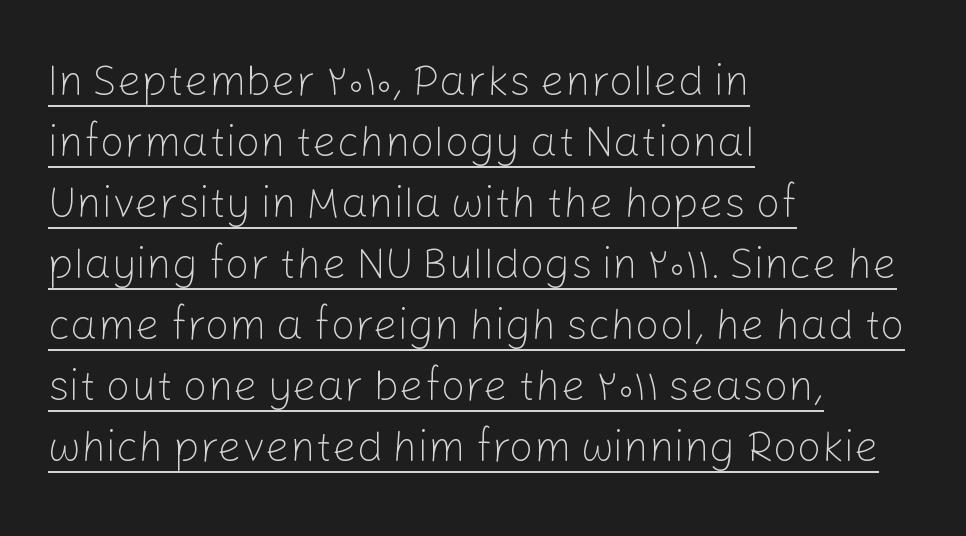
Q: Is the text bold? A: No.
Q: Is the text italic (slanted)? A: No, it is upright.
Q: Is the typeface a serif or a sans-serif typeface? A: Sans-serif.
Q: Is the text underlined? A: Yes.
Q: How is the paragraph aligned? A: Left-aligned.
Q: Is the spacing between letters normal or unusually wide? A: Normal.
Q: Is the spacing between lines tight, normal or loose? A: Normal.
Q: Width (condensed, normal, or wide)? A: Normal.
Q: Stroke contrast? A: Low.
Q: x-height? A: Medium.
Q: Monospaced? A: No.
